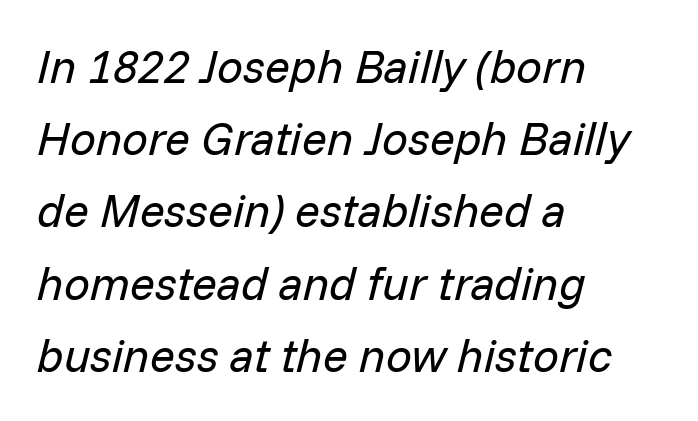
{"italic": "yes", "lean": "right", "slant_degrees": 14, "bold": "no", "weight": "regular", "width": "normal", "stroke_contrast": "low", "x_height": "medium", "monospaced": "no", "underline": "no", "align": "left", "line_spacing": "normal", "line_spacing_ratio": 1.57, "letter_spacing": "normal", "letter_spacing_em": 0.0, "glyph_px": 46}
